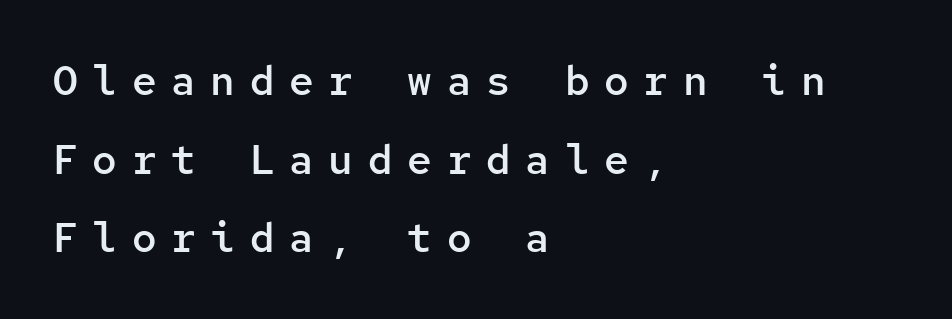
Lines of text with bare space underneath. Looks like terminal output: every glyph gets an equal slot. This is sans-serif lettering, the kind often seen on screens and signage. Widely set lines give the paragraph a tall, airy silhouette. Tracking here is generous; glyphs stand well apart from one another.
